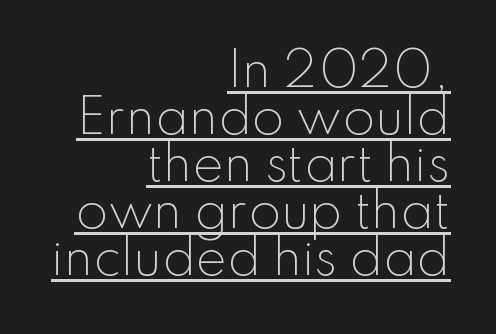
{"serif": "no", "italic": "no", "bold": "no", "weight": "light", "width": "normal", "stroke_contrast": "low", "x_height": "small", "monospaced": "no", "underline": "yes", "align": "right", "line_spacing": "tight", "line_spacing_ratio": 1.0, "letter_spacing": "normal", "letter_spacing_em": 0.0, "glyph_px": 47}
